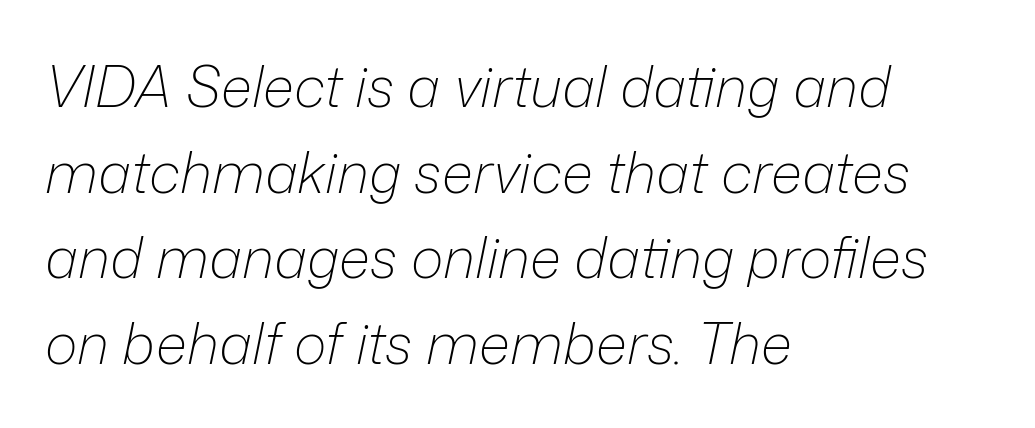
The lines are quadded left. Heaviness? Minimal to ordinary, like unemphasized prose. Interline gaps are of average width in this sample. A typesetter would mark this as italic. Think of a printed novel: that variable character pitch is what you see here.
